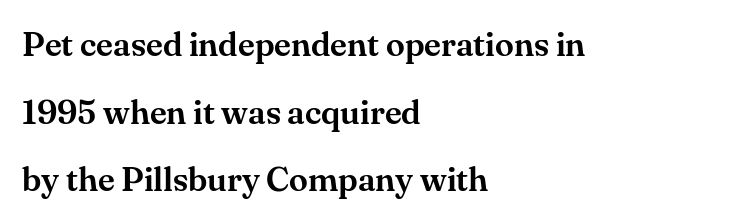
Q: Is the text italic (slanted)? A: No, it is upright.
Q: Is the typeface a serif or a sans-serif typeface? A: Serif.
Q: Is the text underlined? A: No.
Q: How is the paragraph aligned? A: Left-aligned.
Q: Is the spacing between letters normal or unusually wide? A: Normal.
Q: Is the spacing between lines tight, normal or loose? A: Loose.
Q: Width (condensed, normal, or wide)? A: Normal.
Q: Stroke contrast? A: Medium.
Q: x-height? A: Small.
Q: Monospaced? A: No.
